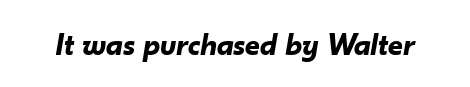
The image shows 32 px bold type, italic (leaning right); set normal letter spacing, not underlined; low stroke contrast and a small x-height.
